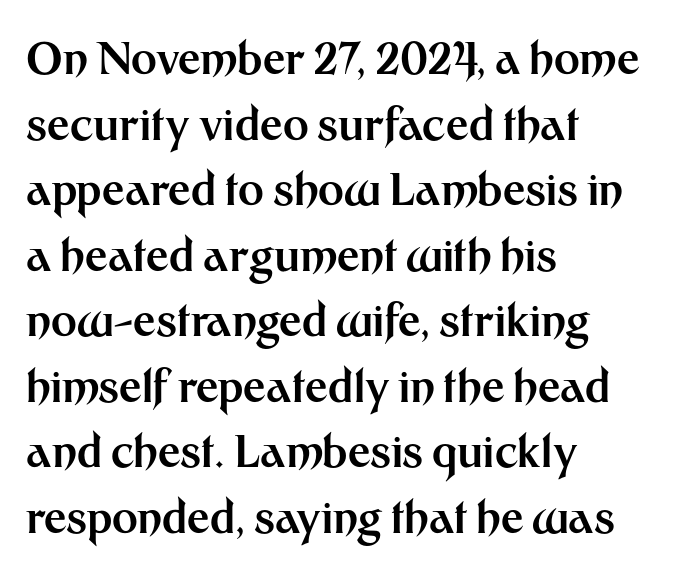
Left-aligned paragraph, ragged on the right. A roman cut, with each character standing at attention. Type style note: lacks serifs. What stands out about the letter spacing? Nothing — it is the standard amount. Underlining? Definitely not there. Quick note: interline space is typical.
